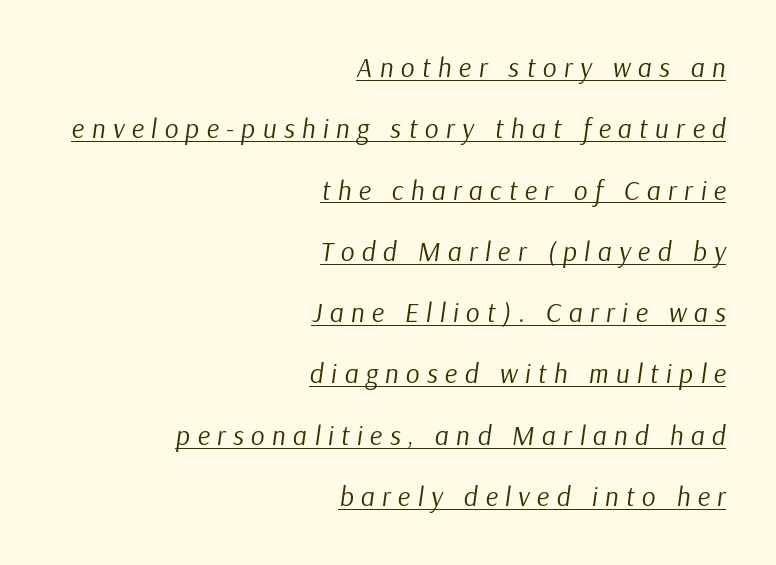
{"italic": "yes", "lean": "right", "slant_degrees": 9, "bold": "no", "underline": "yes", "align": "right", "line_spacing": "loose", "line_spacing_ratio": 2.27, "letter_spacing": "wide", "letter_spacing_em": 0.27, "glyph_px": 27}
